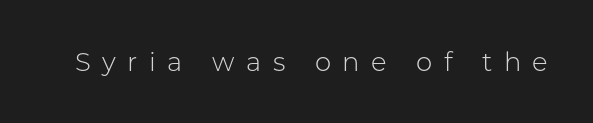
The image shows 26 px text type, upright; set unusually wide letter spacing (+0.44 em), not underlined.
